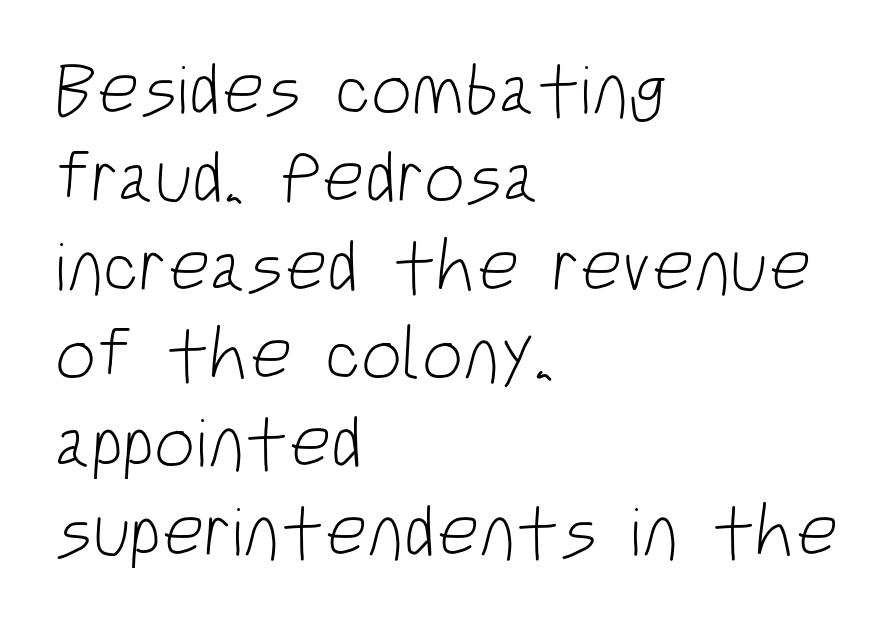
Q: Is the text bold? A: No.
Q: Is the typeface a serif or a sans-serif typeface? A: Sans-serif.
Q: Is the text underlined? A: No.
Q: How is the paragraph aligned? A: Left-aligned.
Q: Is the spacing between letters normal or unusually wide? A: Normal.
Q: Width (condensed, normal, or wide)? A: Condensed.
Q: Stroke contrast? A: Low.
Q: x-height? A: Large.
Q: Monospaced? A: No.
